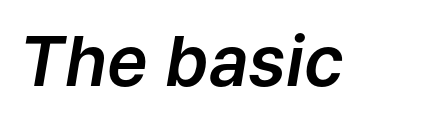
Q: Is the text italic (slanted)? A: Yes, it leans right by about 9 degrees.
Q: Is the text underlined? A: No.
Q: Is the spacing between letters normal or unusually wide? A: Normal.
Q: Width (condensed, normal, or wide)? A: Normal.
Q: Stroke contrast? A: Low.
Q: x-height? A: Medium.
Q: Monospaced? A: No.
